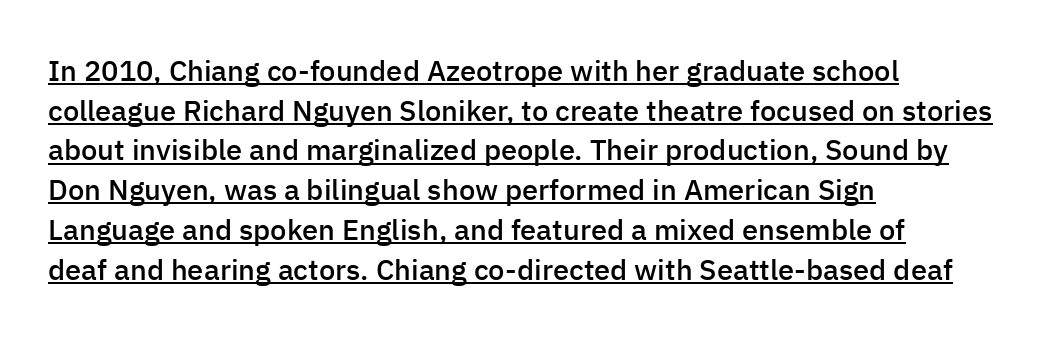
{"serif": "no", "italic": "no", "bold": "semi", "weight": "semibold", "width": "normal", "stroke_contrast": "low", "x_height": "medium", "monospaced": "no", "underline": "yes", "align": "left", "line_spacing": "normal", "line_spacing_ratio": 1.37, "letter_spacing": "normal", "letter_spacing_em": 0.0, "glyph_px": 29}
